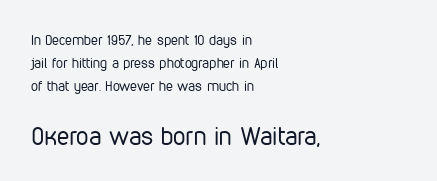
Heaviness? Minimal to ordinary, like unemphasized prose. Is the lower block the larger one? Yes — the lower block carries the bigger type. Nobody drew a line under any word here. Is there much room between lines? A standard amount, neither cramped nor airy. This rendering leaves character spacing at its baseline value. The lettering holds an erect, upright posture throughout.
